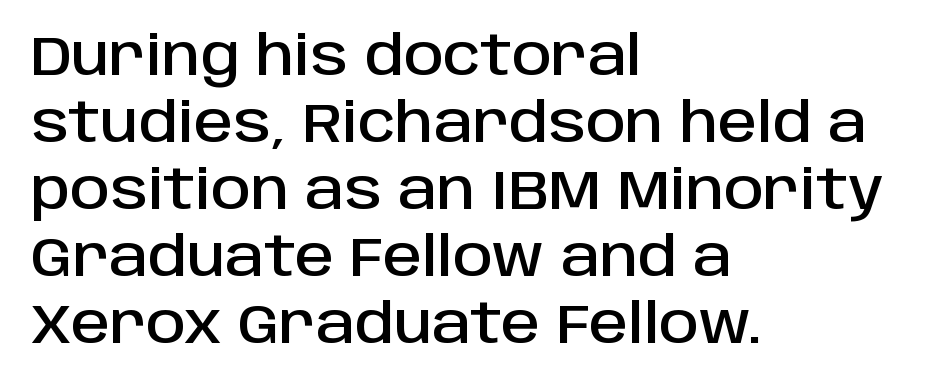
The image shows 55 px sans-serif type, upright; set left-aligned, line spacing 1.22x, normal letter spacing, not underlined; low stroke contrast and a large x-height.
